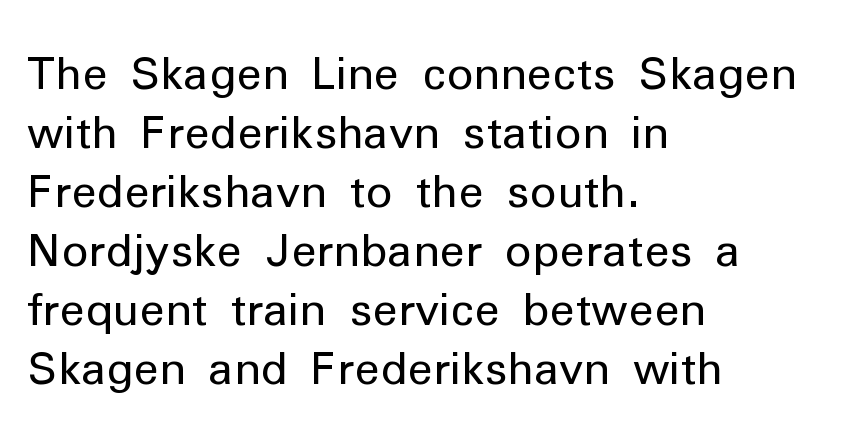
Q: Is the text bold? A: No.
Q: Is the text italic (slanted)? A: No, it is upright.
Q: Is the typeface a serif or a sans-serif typeface? A: Sans-serif.
Q: Is the text underlined? A: No.
Q: How is the paragraph aligned? A: Left-aligned.
Q: Is the spacing between letters normal or unusually wide? A: Normal.
Q: Is the spacing between lines tight, normal or loose? A: Normal.
Q: Width (condensed, normal, or wide)? A: Normal.
Q: Stroke contrast? A: Low.
Q: x-height? A: Medium.
Q: Monospaced? A: No.
